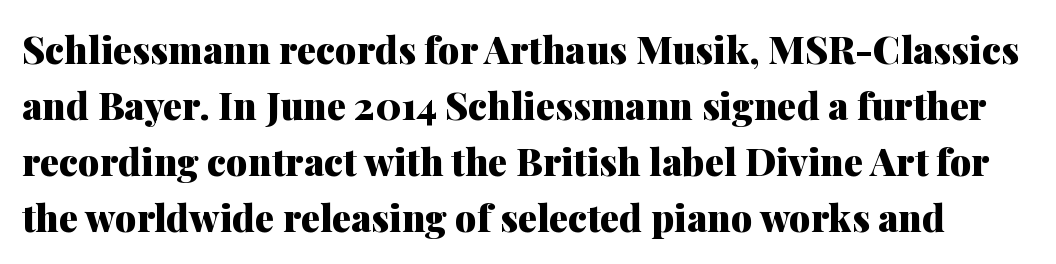
Horizontal bands of white between lines are of average thickness. The passage shown is not underscored anywhere. This sample uses plain, unmodified letter spacing. The typography opts for an upright posture over an oblique one. Serifs: yes, visible at the terminals of the letterforms.
